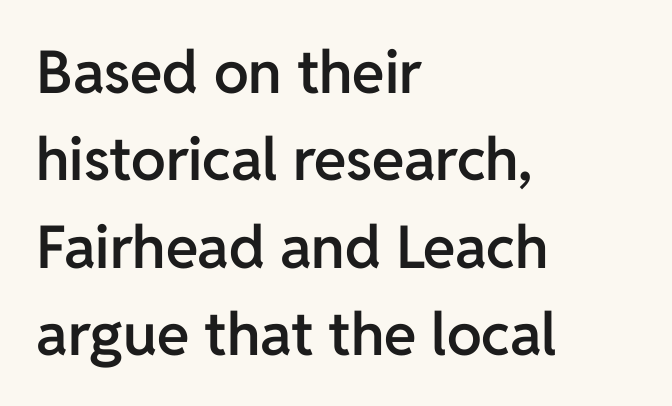
Q: Is the text bold? A: Semi-bold.
Q: Is the text italic (slanted)? A: No, it is upright.
Q: Is the typeface a serif or a sans-serif typeface? A: Sans-serif.
Q: Is the text underlined? A: No.
Q: How is the paragraph aligned? A: Left-aligned.
Q: Is the spacing between letters normal or unusually wide? A: Normal.
Q: Is the spacing between lines tight, normal or loose? A: Normal.
Q: Width (condensed, normal, or wide)? A: Normal.
Q: Stroke contrast? A: Low.
Q: x-height? A: Medium.
Q: Monospaced? A: No.
